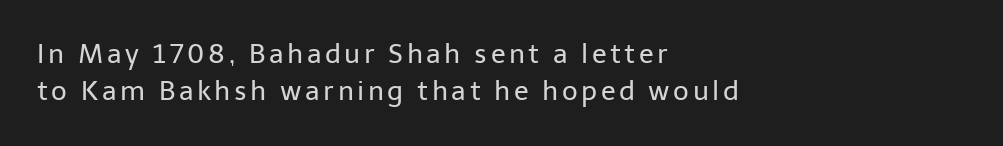
The image shows 27 px text type, upright; set left-aligned, normal line spacing (1.38x), not underlined.
